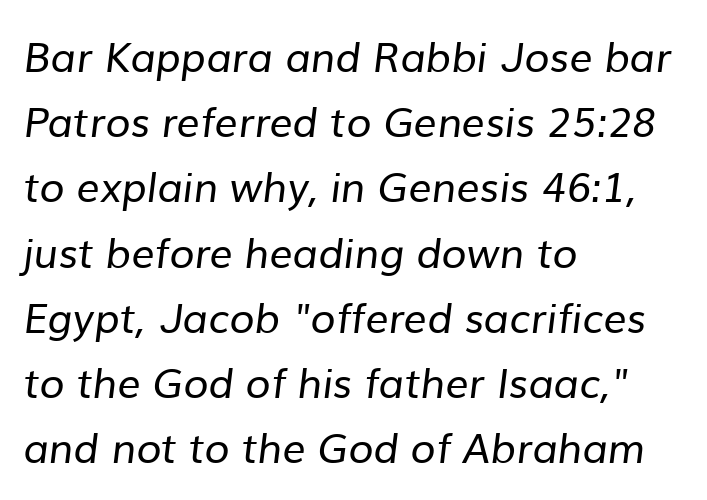
The image shows 41 px regular-weight sans-serif type; set left-aligned, normal line spacing (1.59x), normal letter spacing, not underlined; low stroke contrast and a medium x-height.
